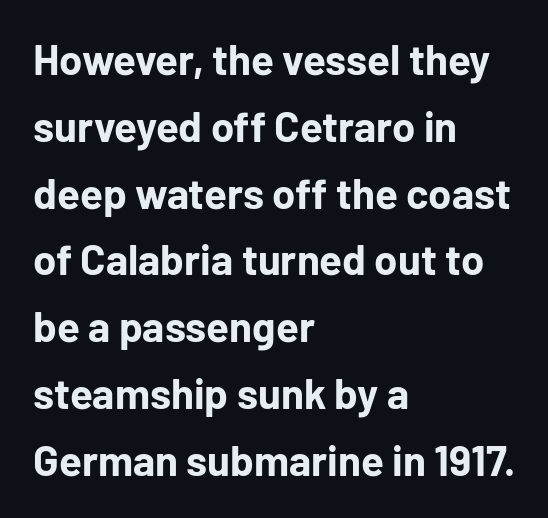
Q: Is the text bold? A: Yes.
Q: Is the text italic (slanted)? A: No, it is upright.
Q: Is the typeface a serif or a sans-serif typeface? A: Sans-serif.
Q: Is the text underlined? A: No.
Q: How is the paragraph aligned? A: Left-aligned.
Q: Is the spacing between letters normal or unusually wide? A: Normal.
Q: Is the spacing between lines tight, normal or loose? A: Normal.
Q: Width (condensed, normal, or wide)? A: Normal.
Q: Stroke contrast? A: Low.
Q: x-height? A: Medium.
Q: Monospaced? A: No.
